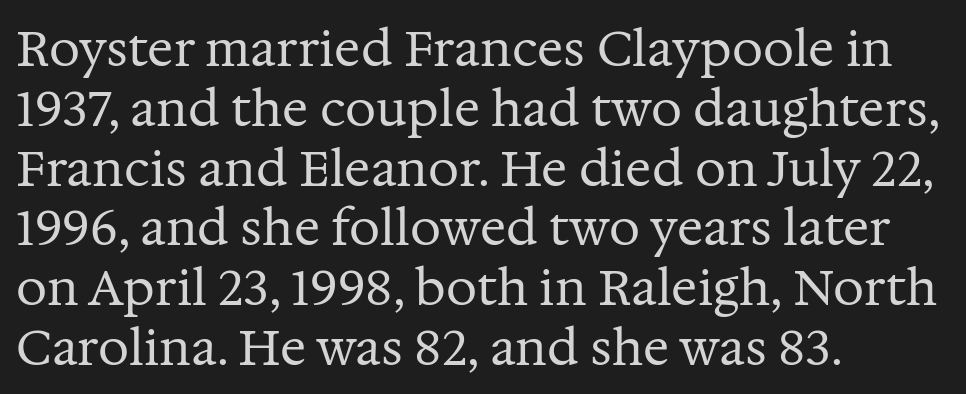
The image shows 49 px regular-weight serif type, upright; set left-aligned, line spacing 1.22x, normal letter spacing, not underlined; medium stroke contrast and a medium x-height.
